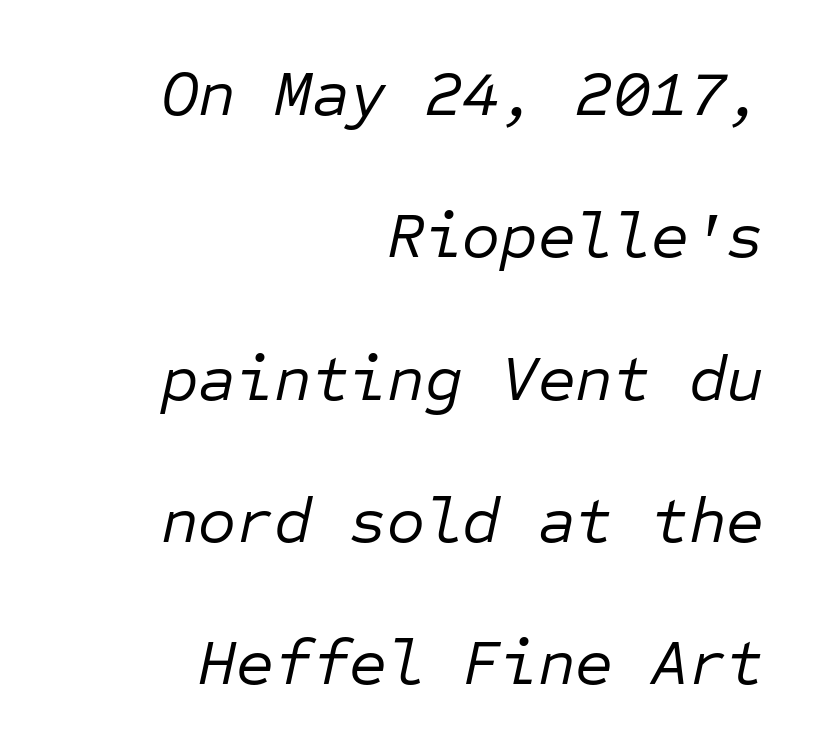
The image shows 65 px regular-weight type, italic (leaning right), monospaced; set right-aligned, loose line spacing (2.19x), normal letter spacing, not underlined; low stroke contrast and a medium x-height.
